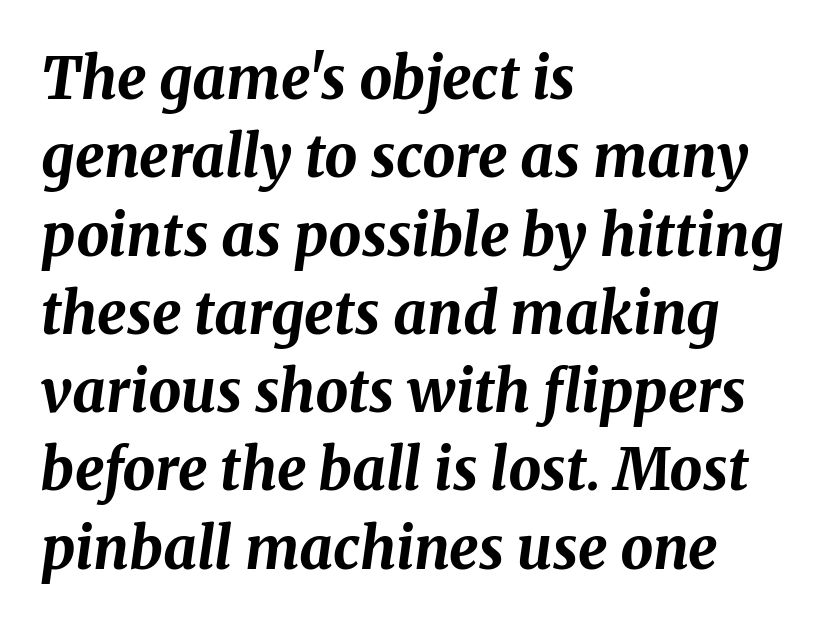
Q: Is the text bold? A: Yes.
Q: Is the text italic (slanted)? A: Yes, it leans right by about 8 degrees.
Q: Is the text underlined? A: No.
Q: How is the paragraph aligned? A: Left-aligned.
Q: Is the spacing between letters normal or unusually wide? A: Normal.
Q: Is the spacing between lines tight, normal or loose? A: Normal.
Q: Width (condensed, normal, or wide)? A: Normal.
Q: Stroke contrast? A: Medium.
Q: x-height? A: Medium.
Q: Monospaced? A: No.
